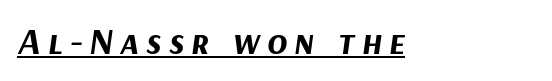
Q: Is the text bold? A: Yes.
Q: Is the text italic (slanted)? A: Yes, it leans right by about 9 degrees.
Q: Is the text underlined? A: Yes.
Q: How is the paragraph aligned? A: Left-aligned.
Q: Width (condensed, normal, or wide)? A: Normal.
Q: Stroke contrast? A: Medium.
Q: x-height? A: Medium.
Q: Monospaced? A: No.
